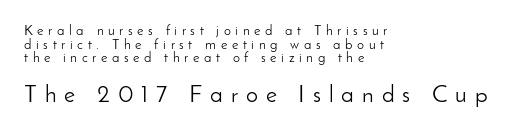
The image shows 24 px text type, upright; set left-aligned, tight line spacing (0.97x), unusually wide letter spacing (+0.33 em), not underlined; the second (bottom) block is 1.71x larger.
